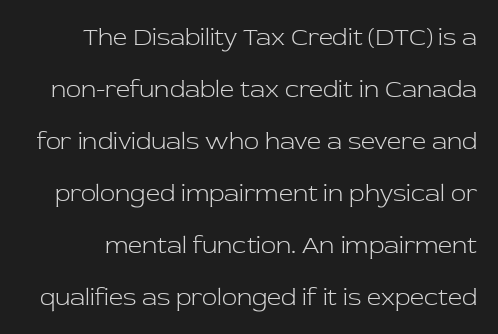
{"italic": "no", "bold": "no", "underline": "no", "line_spacing": "loose", "line_spacing_ratio": 2.08, "letter_spacing": "normal", "letter_spacing_em": 0.0, "glyph_px": 25}
